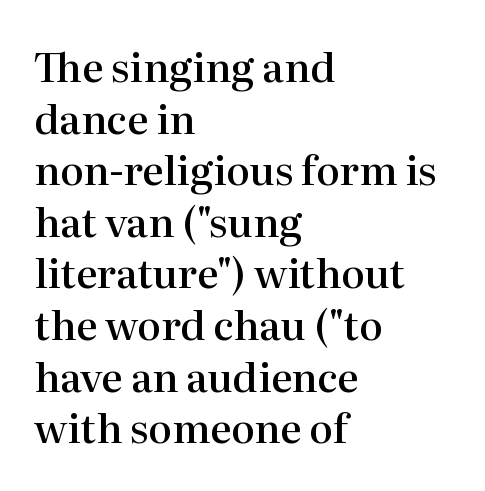
The image shows 40 px semibold serif type, upright; set left-aligned, normal line spacing (1.29x), normal letter spacing, not underlined; high stroke contrast and a medium x-height.
